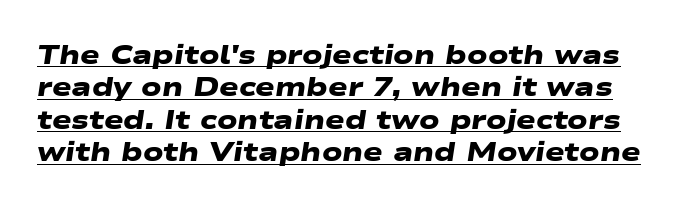
{"bold": "yes", "underline": "yes", "line_spacing": "normal", "line_spacing_ratio": 1.25, "letter_spacing": "normal", "letter_spacing_em": 0.0, "glyph_px": 26}
